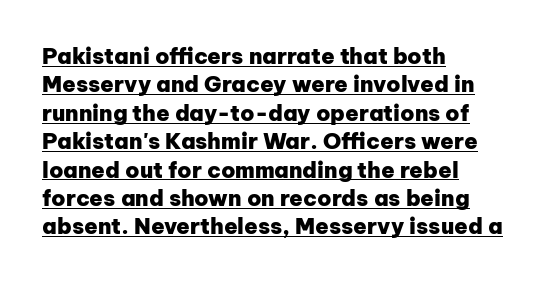
{"italic": "no", "bold": "yes", "underline": "yes", "align": "left", "line_spacing": "normal", "line_spacing_ratio": 1.29, "letter_spacing": "normal", "letter_spacing_em": 0.0, "glyph_px": 22}
